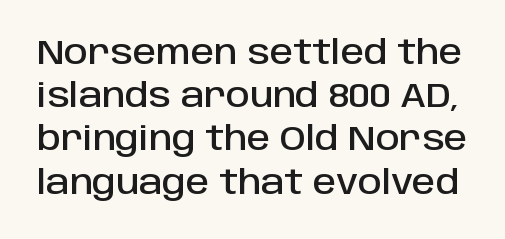
{"serif": "no", "italic": "no", "width": "normal", "stroke_contrast": "low", "x_height": "large", "monospaced": "no", "underline": "no", "line_spacing": "normal", "line_spacing_ratio": 1.31, "letter_spacing": "normal", "letter_spacing_em": 0.0, "glyph_px": 33}
